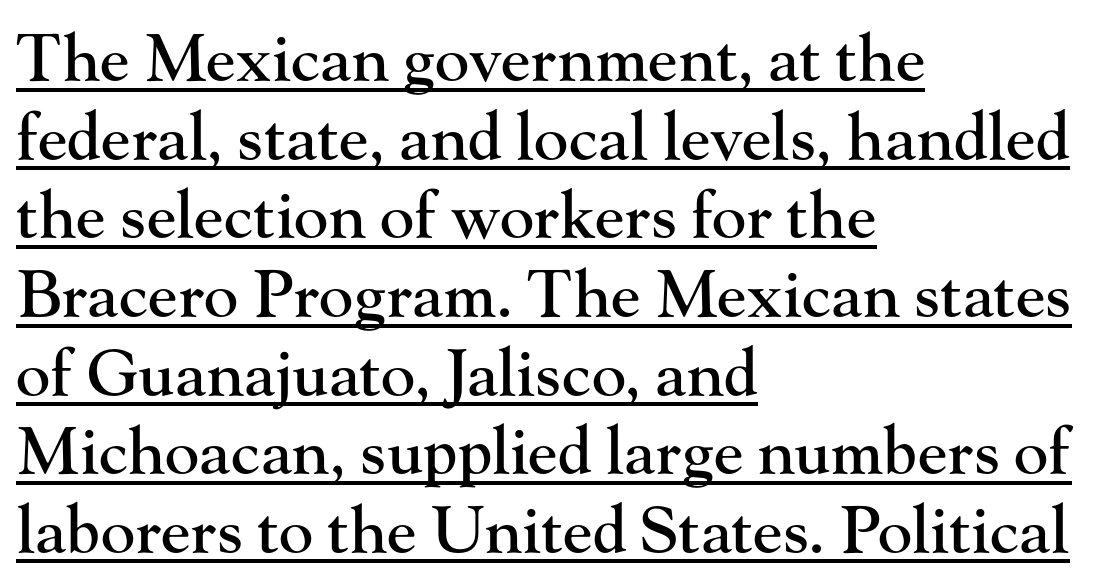
{"serif": "yes", "italic": "no", "width": "normal", "stroke_contrast": "high", "x_height": "small", "monospaced": "no", "underline": "yes", "align": "left", "line_spacing_ratio": 1.21, "letter_spacing": "normal", "letter_spacing_em": 0.0, "glyph_px": 65}
